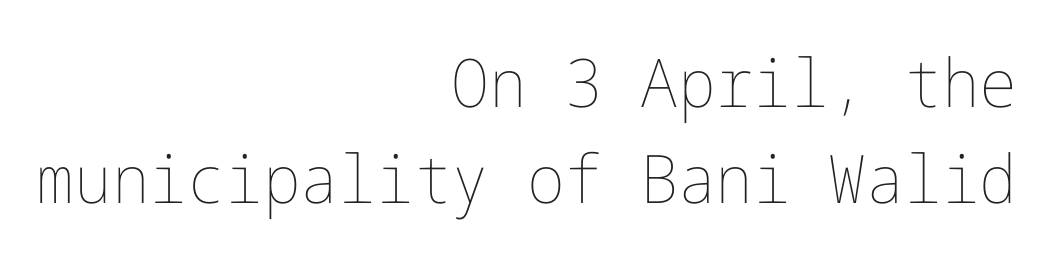
Look at the tracking — it's just the regular setting, nothing added. When letters stand straight like this, we call the style roman or upright. Stroke thickness stays within the range of a standard reading face or lighter. A normal amount of white space separates one row of letters from the next. Plain, unruled lines of type. Typeset ragged left — the right edge is the straight one.
